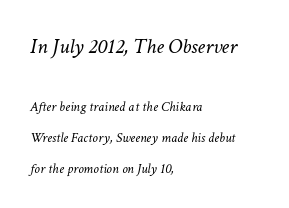
{"italic": "yes", "lean": "right", "slant_degrees": 11, "bold": "no", "underline": "no", "align": "left", "line_spacing": "loose", "line_spacing_ratio": 2.21, "letter_spacing": "normal", "letter_spacing_em": 0.0, "larger_block": "first", "size_ratio": 1.57, "glyph_px": 22}
